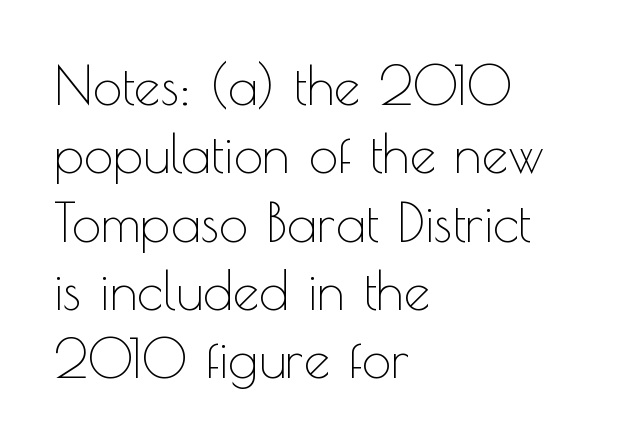
Q: Is the text bold? A: No.
Q: Is the text italic (slanted)? A: No, it is upright.
Q: Is the typeface a serif or a sans-serif typeface? A: Sans-serif.
Q: Is the text underlined? A: No.
Q: How is the paragraph aligned? A: Left-aligned.
Q: Is the spacing between letters normal or unusually wide? A: Normal.
Q: Is the spacing between lines tight, normal or loose? A: Normal.
Q: Width (condensed, normal, or wide)? A: Normal.
Q: x-height? A: Small.
Q: Monospaced? A: No.
